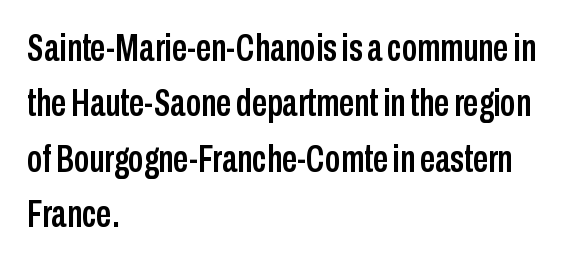
The image shows 38 px condensed sans-serif type, upright; set left-aligned, normal line spacing (1.46x), normal letter spacing, not underlined; low stroke contrast and a medium x-height.
